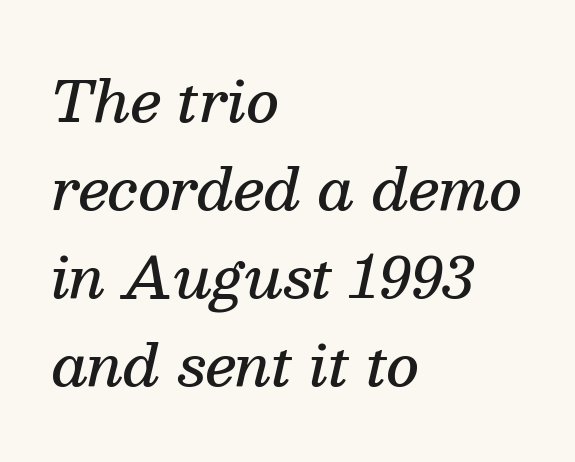
{"serif": "yes", "italic": "yes", "lean": "right", "slant_degrees": 13, "bold": "semi", "weight": "semibold", "width": "normal", "stroke_contrast": "medium", "x_height": "medium", "monospaced": "no", "underline": "no", "align": "left", "line_spacing": "normal", "line_spacing_ratio": 1.57, "letter_spacing": "normal", "letter_spacing_em": 0.0, "glyph_px": 56}
